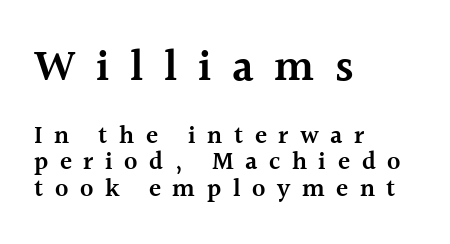
This is serif lettering, the kind often seen in printed books. Reading down the block, your eye returns to a fixed left position each line. Letters rest on an invisible, unmarked baseline. Caption: semibold face, moderately heavy strokes.
